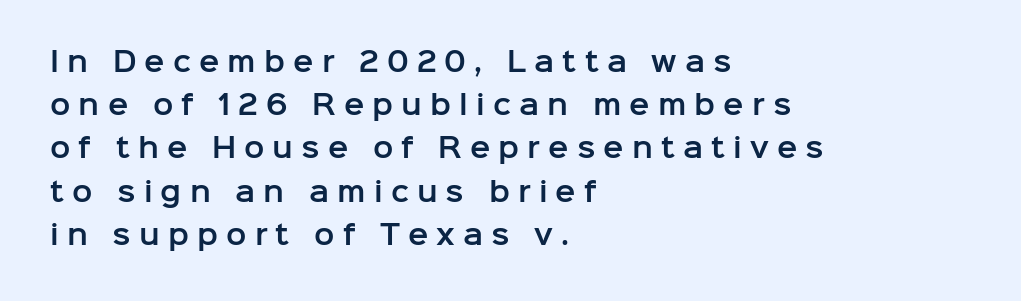
{"italic": "no", "underline": "no", "align": "left", "line_spacing": "normal", "line_spacing_ratio": 1.6, "letter_spacing": "wide", "letter_spacing_em": 0.3, "glyph_px": 27}
